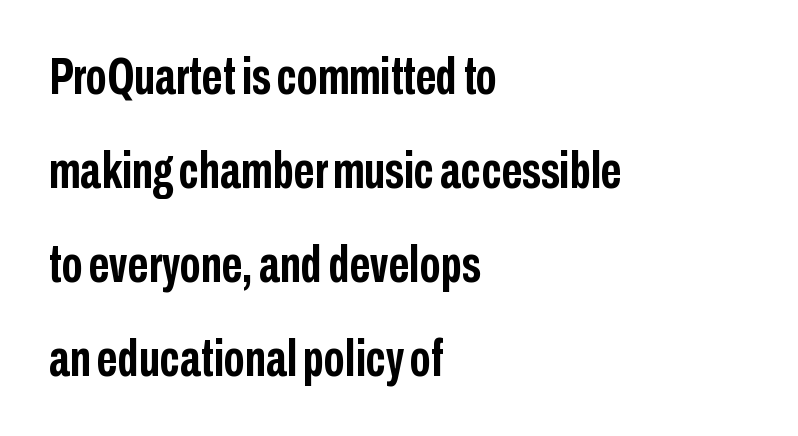
Letter spacing: default. Unlike italic type, these characters show no tilt at all. Left-aligned paragraph, ragged on the right. Strong, thick strokes mark this as bold type. Note the varied advance widths — an 'i' is clearly narrower than an 'm'.
